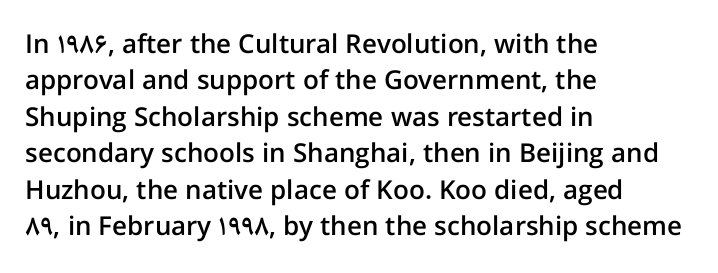
The image shows 26 px text type, upright; set left-aligned, normal line spacing (1.4x), normal letter spacing, not underlined.
